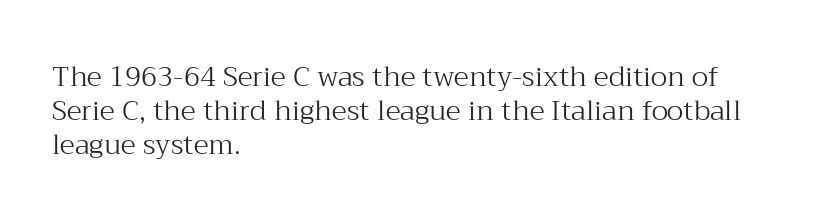
I'd call this a serif setting — the letters wear small feet. In CSS terms this would be text-align: left. The line texture is even and compact thanks to regular tracking. These glyphs show unthickened strokes, regular width or finer.
